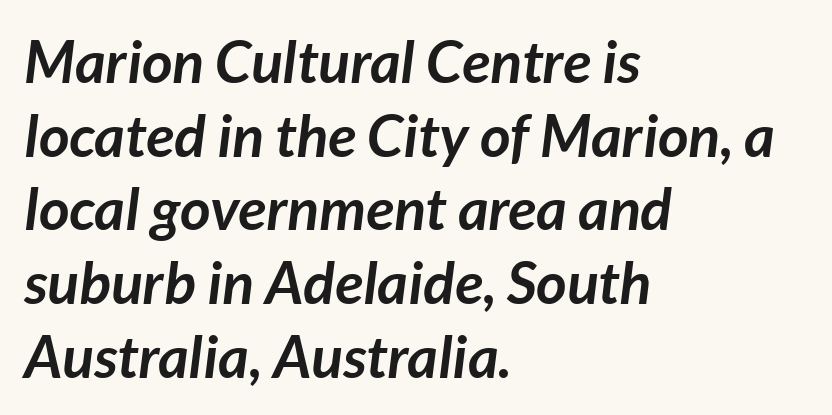
The image shows 59 px semibold type, italic (leaning right); set left-aligned, normal line spacing (1.25x), normal letter spacing, not underlined; low stroke contrast and a medium x-height.
